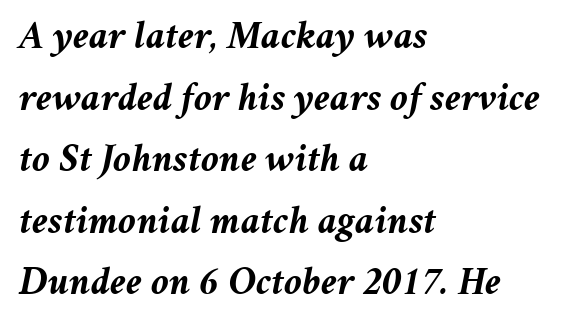
The strip under each line holds only bare page. These lines were composed using italics. The type is set solid horizontally, with unmodified tracking. Bold? Absolutely — the strokes are thick and heavy. Think of a printed novel: that variable character pitch is what you see here.
